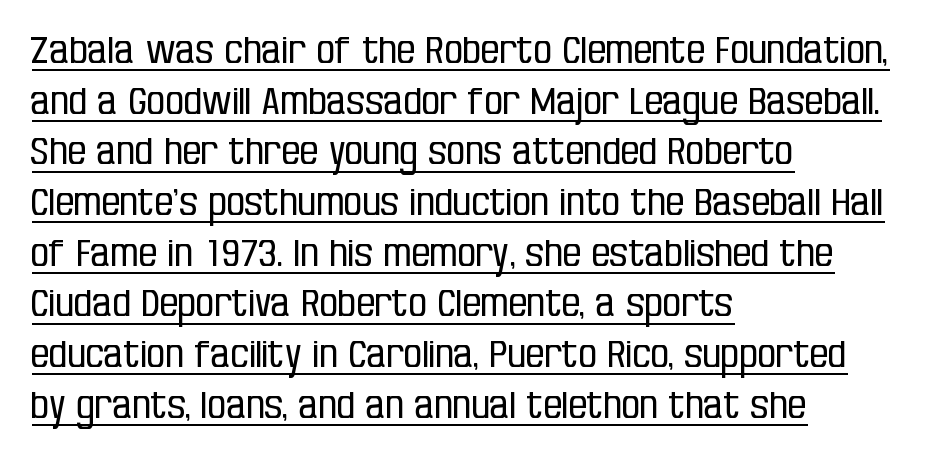
The letters look calm and open, with moderate or lighter stems. Decoration check: the copy is underlined. The leading is moderate, giving the passage an even texture. These lines are set flush left with a ragged right edge.
